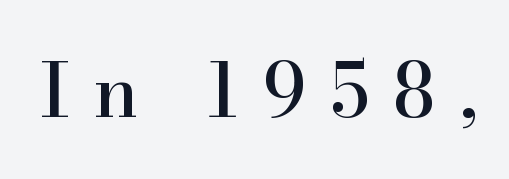
These lines were composed using upright roman letters. Type without underlining. You could not count columns in this text — the font is proportionally spaced. The text was rendered using a seriffed face with decorative stroke endings. The passage shown has open, widely tracked lettering throughout.
